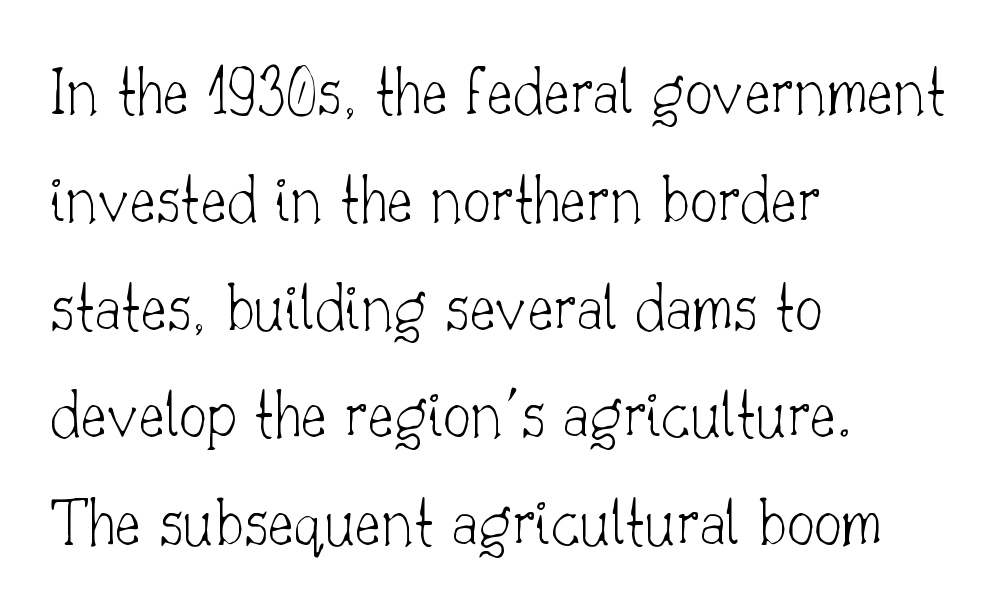
A typesetter would call this proportional, since set widths differ per character. The area under the type is left untouched. In terms of letterform style, serifs are clearly present. Quick note: interline space is typical. Italic? Not at all — the glyphs are vertical.
